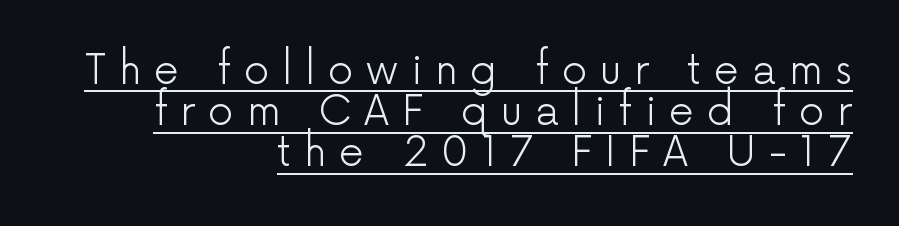
Q: Is the text bold? A: No.
Q: Is the text italic (slanted)? A: No, it is upright.
Q: Is the typeface a serif or a sans-serif typeface? A: Sans-serif.
Q: Is the text underlined? A: Yes.
Q: How is the paragraph aligned? A: Right-aligned.
Q: Is the spacing between letters normal or unusually wide? A: Unusually wide.
Q: Is the spacing between lines tight, normal or loose? A: Tight.
Q: Width (condensed, normal, or wide)? A: Normal.
Q: Stroke contrast? A: Low.
Q: x-height? A: Medium.
Q: Monospaced? A: No.
